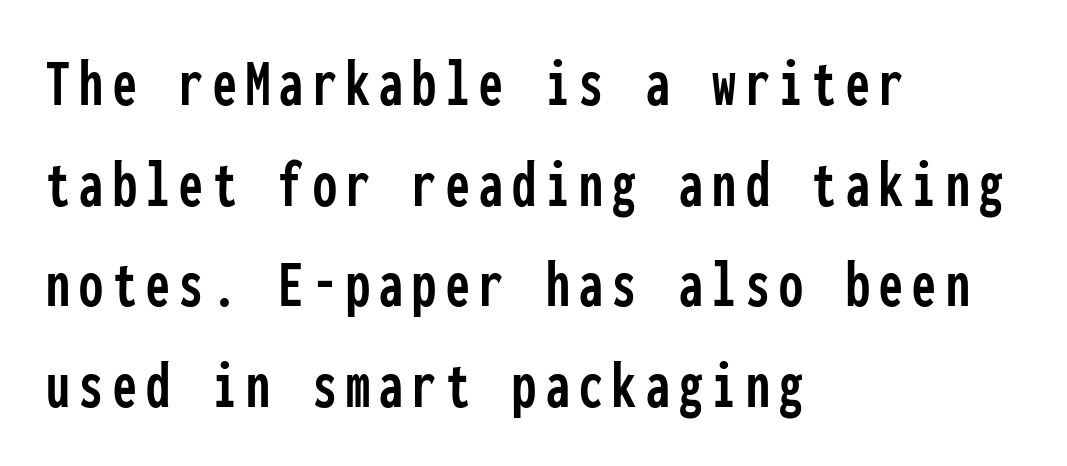
Q: Is the text italic (slanted)? A: No, it is upright.
Q: Is the typeface a serif or a sans-serif typeface? A: Sans-serif.
Q: Is the text underlined? A: No.
Q: How is the paragraph aligned? A: Left-aligned.
Q: Is the spacing between lines tight, normal or loose? A: Normal.
Q: Width (condensed, normal, or wide)? A: Condensed.
Q: Stroke contrast? A: Low.
Q: x-height? A: Medium.
Q: Monospaced? A: Yes.
